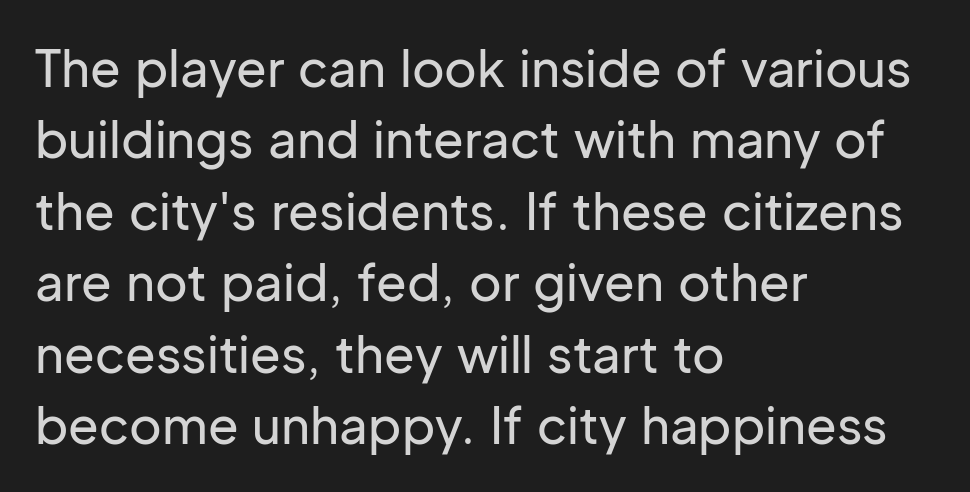
{"serif": "no", "italic": "no", "width": "normal", "stroke_contrast": "low", "x_height": "medium", "monospaced": "no", "underline": "no", "align": "left", "line_spacing": "normal", "line_spacing_ratio": 1.43, "letter_spacing": "normal", "letter_spacing_em": 0.0, "glyph_px": 50}
